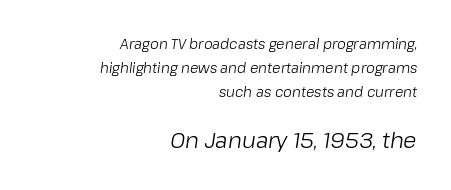
Q: Is the text bold? A: No.
Q: Is the text italic (slanted)? A: Yes, it leans right by about 8 degrees.
Q: Is the text underlined? A: No.
Q: How is the paragraph aligned? A: Right-aligned.
Q: Is the spacing between letters normal or unusually wide? A: Normal.
Q: Which block of text is set in a larger size, the first (top) or the second (bottom)? A: The second (bottom) one.
